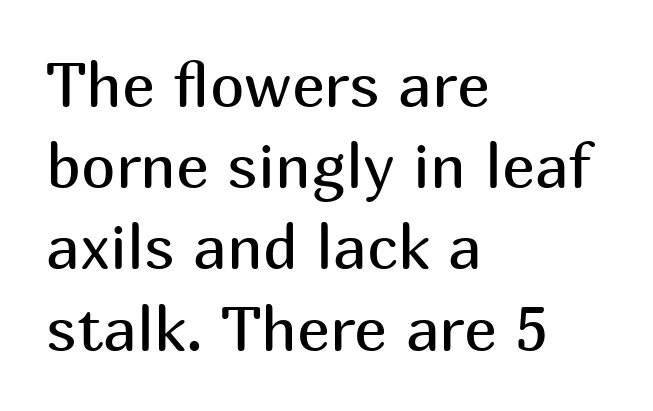
Q: Is the text bold? A: No.
Q: Is the text italic (slanted)? A: No, it is upright.
Q: Is the typeface a serif or a sans-serif typeface? A: Sans-serif.
Q: Is the text underlined? A: No.
Q: How is the paragraph aligned? A: Left-aligned.
Q: Is the spacing between letters normal or unusually wide? A: Normal.
Q: Is the spacing between lines tight, normal or loose? A: Normal.
Q: Width (condensed, normal, or wide)? A: Normal.
Q: Stroke contrast? A: Medium.
Q: x-height? A: Medium.
Q: Monospaced? A: No.
